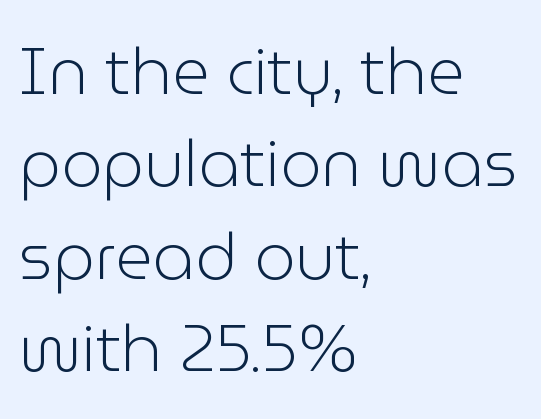
Q: Is the text bold? A: No.
Q: Is the text italic (slanted)? A: No, it is upright.
Q: Is the typeface a serif or a sans-serif typeface? A: Sans-serif.
Q: Is the text underlined? A: No.
Q: How is the paragraph aligned? A: Left-aligned.
Q: Is the spacing between letters normal or unusually wide? A: Normal.
Q: Is the spacing between lines tight, normal or loose? A: Normal.
Q: Width (condensed, normal, or wide)? A: Normal.
Q: Stroke contrast? A: Low.
Q: x-height? A: Medium.
Q: Monospaced? A: No.
